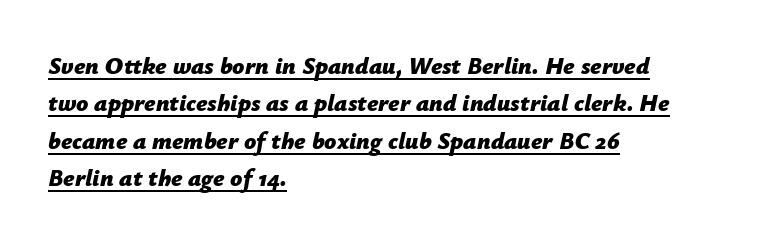
The glyphs are accompanied by a horizontal stroke just below them. Weight: bold. Honestly, the letter spacing is just normal — you wouldn't notice it. The rendering applies a slant to the glyphs. The lines sit at an ordinary, default distance from one another. Compared with a centered layout, this one pins lines to the left instead.
